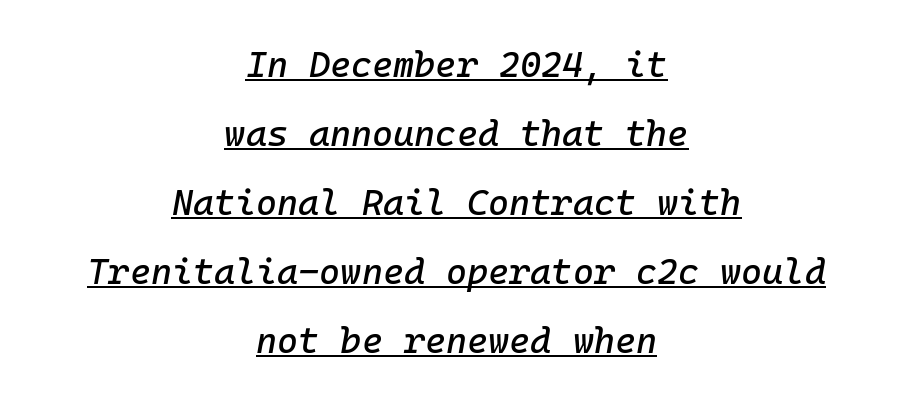
Q: Is the text italic (slanted)? A: Yes, it leans right by about 10 degrees.
Q: Is the text underlined? A: Yes.
Q: How is the paragraph aligned? A: Centered.
Q: Is the spacing between letters normal or unusually wide? A: Normal.
Q: Is the spacing between lines tight, normal or loose? A: Loose.
Q: Width (condensed, normal, or wide)? A: Normal.
Q: Stroke contrast? A: Low.
Q: x-height? A: Medium.
Q: Monospaced? A: Yes.
